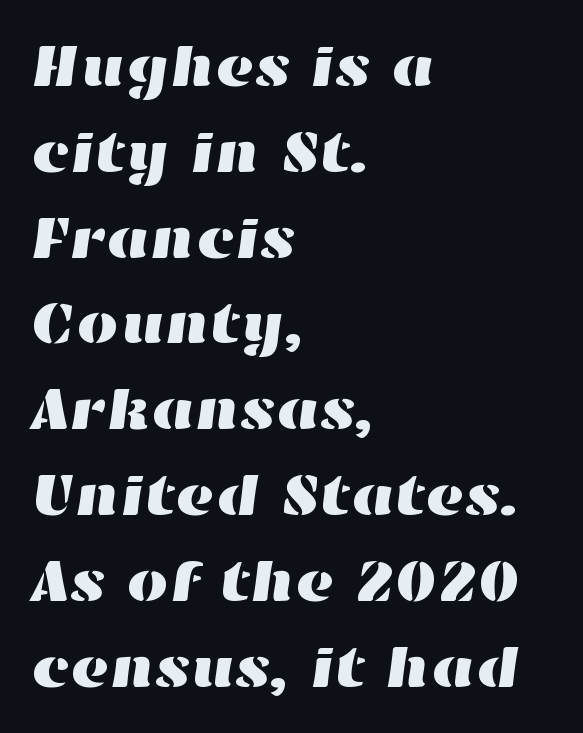
{"width": "wide", "stroke_contrast": "high", "x_height": "medium", "monospaced": "no", "underline": "no", "align": "left", "line_spacing": "normal", "line_spacing_ratio": 1.43, "letter_spacing": "normal", "letter_spacing_em": 0.0, "glyph_px": 60}
